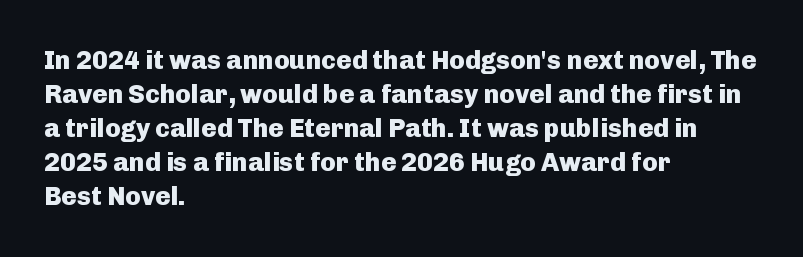
Typeset ragged right — the left edge is the straight one. Words float on clear page, feet unadorned. Vertically, the passage feels balanced, rows spaced as you'd expect. This sample uses plain, unmodified letter spacing. Summary of weight: heavy, a full bold. Characters remain perfectly vertical along every line.
